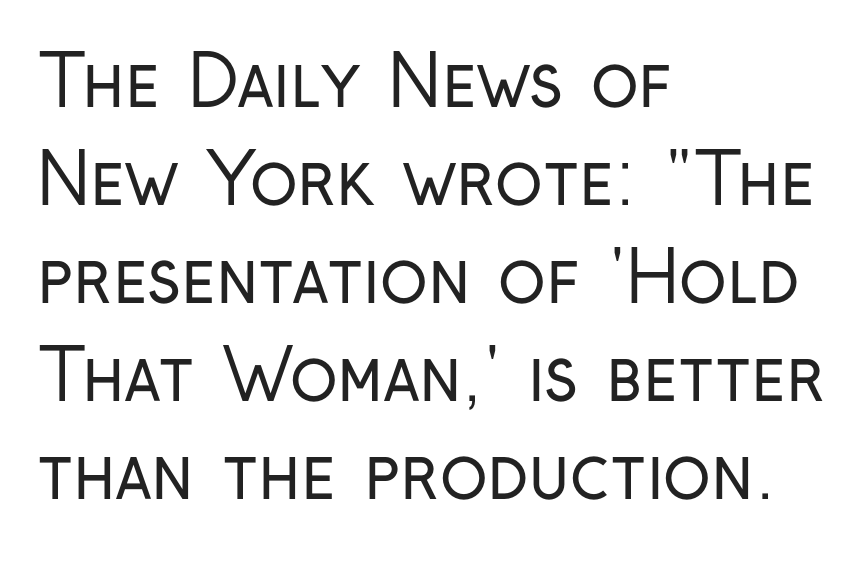
The lettering holds an erect, upright posture throughout. Is this a heavy cut? Hardly; it is regular or lighter. This sample has the flowing, uneven cadence of proportional lettering. Honestly, the row spacing looks completely unremarkable.
